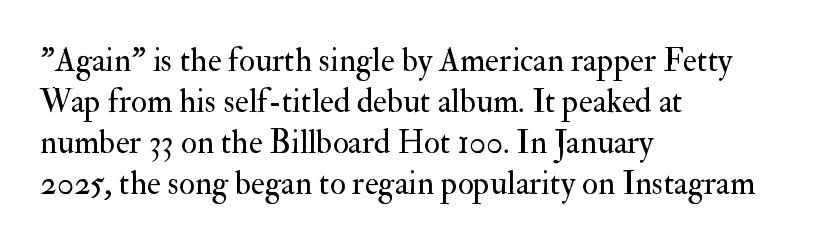
{"serif": "yes", "italic": "no", "bold": "no", "weight": "regular", "width": "normal", "stroke_contrast": "medium", "x_height": "small", "monospaced": "no", "underline": "no", "align": "left", "line_spacing_ratio": 1.24, "letter_spacing": "normal", "letter_spacing_em": 0.0, "glyph_px": 33}
